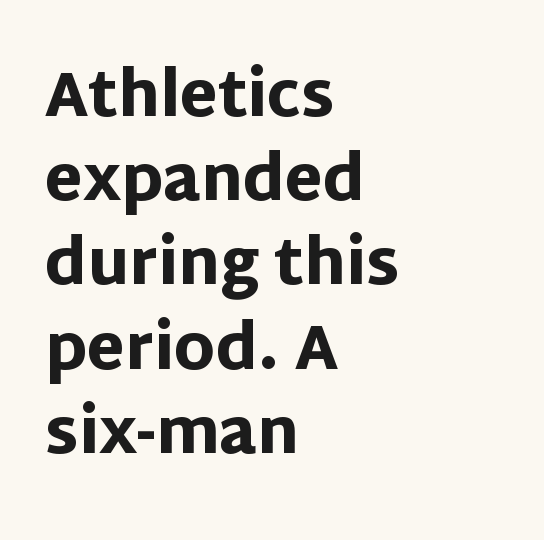
The image shows 61 px heavy sans-serif type, upright; set left-aligned, normal line spacing (1.38x), normal letter spacing, not underlined; low stroke contrast and a large x-height.
